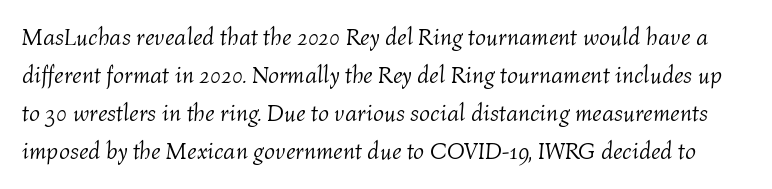
{"italic": "yes", "lean": "right", "slant_degrees": 4, "bold": "no", "underline": "no", "line_spacing": "normal", "line_spacing_ratio": 1.59, "letter_spacing": "normal", "letter_spacing_em": 0.0, "glyph_px": 24}
